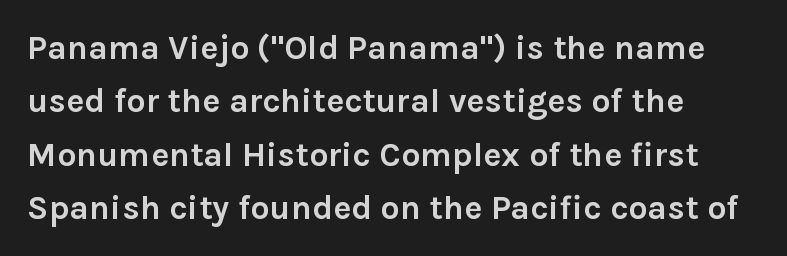
Q: Is the text bold? A: Yes.
Q: Is the text italic (slanted)? A: No, it is upright.
Q: Is the typeface a serif or a sans-serif typeface? A: Sans-serif.
Q: Is the text underlined? A: No.
Q: How is the paragraph aligned? A: Left-aligned.
Q: Is the spacing between letters normal or unusually wide? A: Normal.
Q: Is the spacing between lines tight, normal or loose? A: Normal.
Q: Width (condensed, normal, or wide)? A: Normal.
Q: Stroke contrast? A: Low.
Q: x-height? A: Medium.
Q: Monospaced? A: No.
